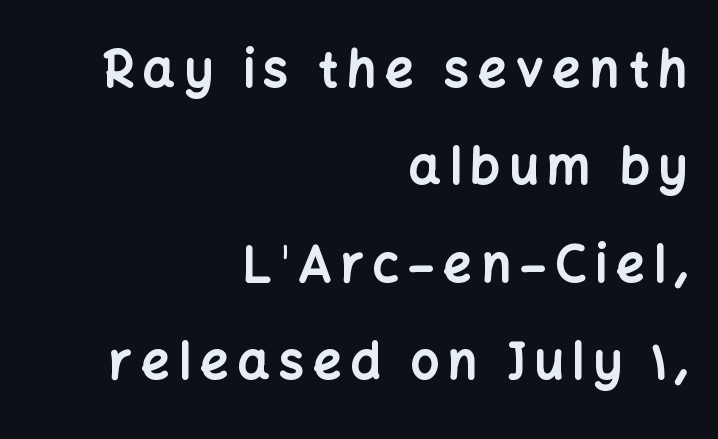
Q: Is the text bold? A: Yes.
Q: Is the text italic (slanted)? A: No, it is upright.
Q: Is the typeface a serif or a sans-serif typeface? A: Sans-serif.
Q: Is the text underlined? A: No.
Q: How is the paragraph aligned? A: Right-aligned.
Q: Is the spacing between lines tight, normal or loose? A: Loose.
Q: Width (condensed, normal, or wide)? A: Normal.
Q: Stroke contrast? A: Low.
Q: x-height? A: Medium.
Q: Monospaced? A: No.
